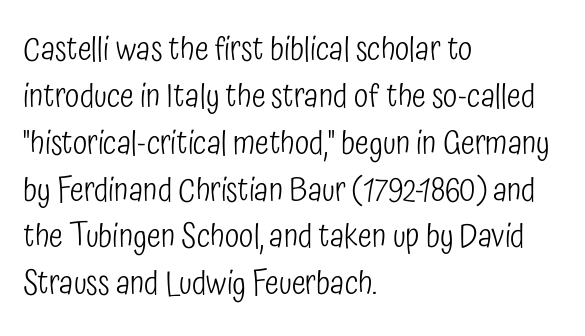
The image shows 33 px light, condensed sans-serif type, upright; set left-aligned, normal line spacing (1.42x), normal letter spacing, not underlined; low stroke contrast and a medium x-height.
